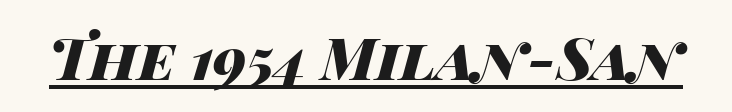
Q: Is the text bold? A: Yes.
Q: Is the text italic (slanted)? A: Yes, it leans right by about 14 degrees.
Q: Is the text underlined? A: Yes.
Q: Is the spacing between letters normal or unusually wide? A: Normal.
Q: Width (condensed, normal, or wide)? A: Wide.
Q: Stroke contrast? A: High.
Q: x-height? A: Large.
Q: Monospaced? A: No.
